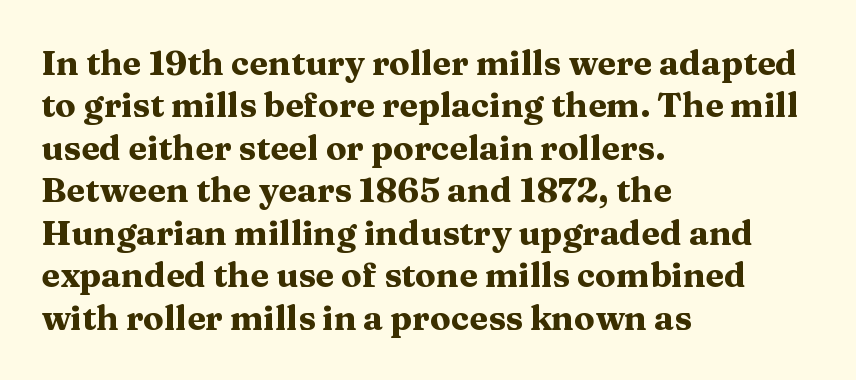
The image shows 34 px heavy, wide serif type, upright; set left-aligned, normal line spacing (1.25x), normal letter spacing, not underlined; medium stroke contrast and a medium x-height.
